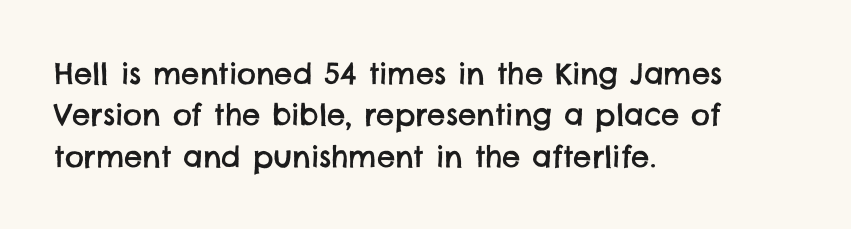
Q: Is the typeface a serif or a sans-serif typeface? A: Sans-serif.
Q: Is the text underlined? A: No.
Q: How is the paragraph aligned? A: Left-aligned.
Q: Is the spacing between letters normal or unusually wide? A: Normal.
Q: Is the spacing between lines tight, normal or loose? A: Normal.
Q: Width (condensed, normal, or wide)? A: Normal.
Q: Stroke contrast? A: Low.
Q: x-height? A: Large.
Q: Monospaced? A: No.
